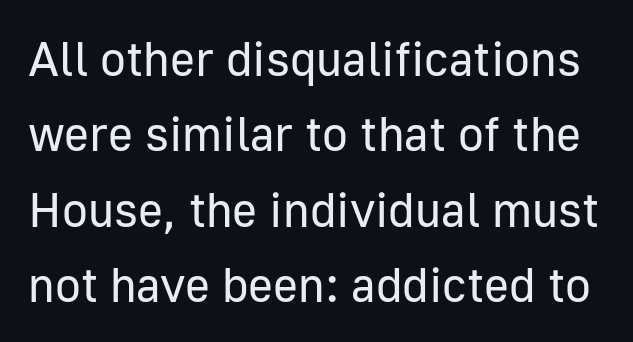
A typesetter would call this proportional, since set widths differ per character. Regarding serifs, this sample does without them. Is there any slant? The stems are plumb. In terms of leading, this rendering sits right in the middle.
